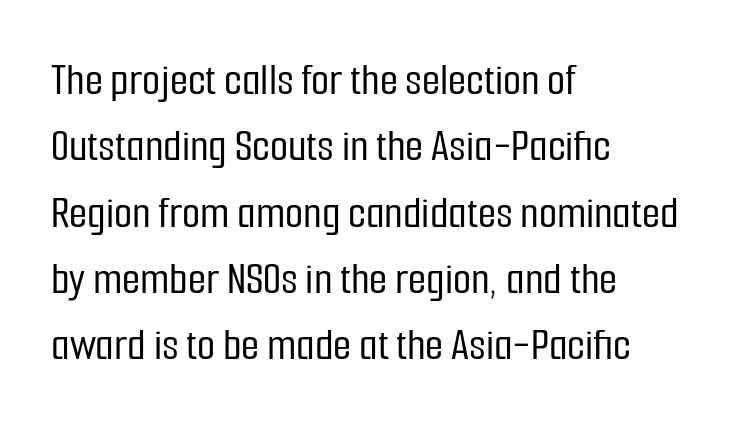
Think of a printed novel: that variable character pitch is what you see here. Regarding serifs, this sample does without them. All the whitespace from short lines collects on the right. Inter-character spacing is left at the font's built-in metrics.
